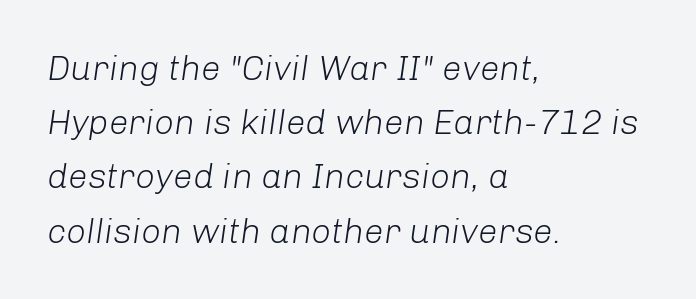
The image shows 35 px light type, italic (leaning right); set left-aligned, normal line spacing (1.55x), normal letter spacing, not underlined; low stroke contrast and a medium x-height.
